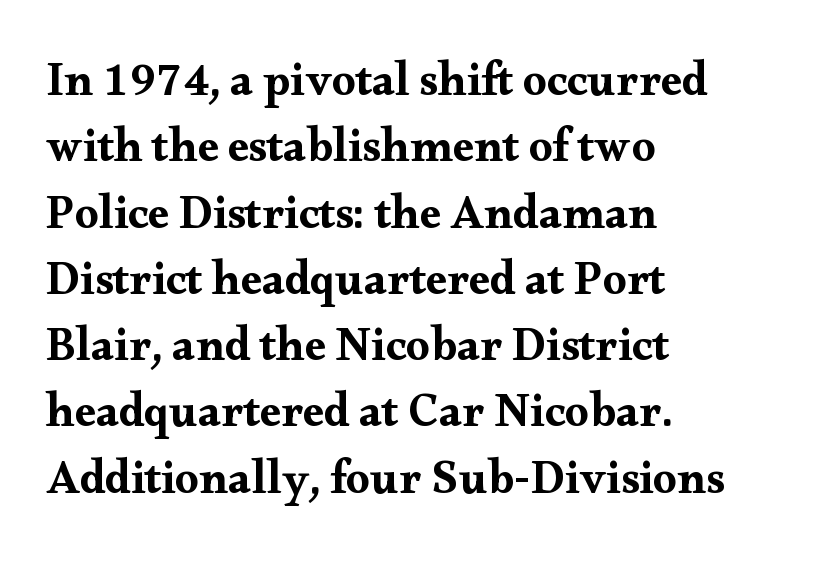
All the whitespace from short lines collects on the right. Vertical strokes here are truly vertical. Glyph-to-glyph distance matches everyday printed text. Serifs: yes, visible at the terminals of the letterforms. This block has exactly the height ordinary leading produces. Any mark beneath the type? The region is blank.
